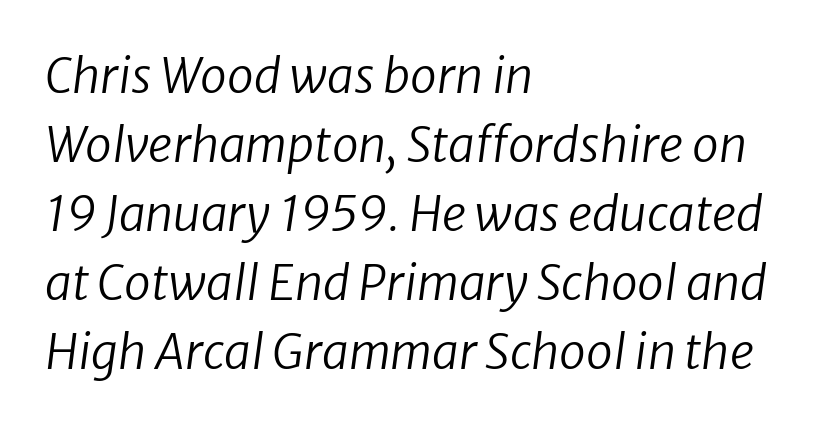
{"italic": "yes", "lean": "right", "slant_degrees": 8, "bold": "no", "weight": "regular", "width": "normal", "stroke_contrast": "low", "x_height": "medium", "monospaced": "no", "underline": "no", "align": "left", "line_spacing": "normal", "line_spacing_ratio": 1.44, "letter_spacing": "normal", "letter_spacing_em": 0.0, "glyph_px": 48}
